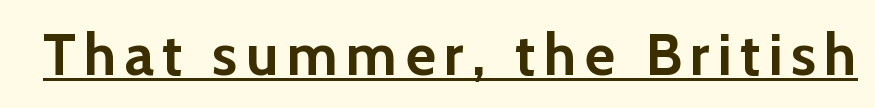
Q: Is the text bold? A: Yes.
Q: Is the text italic (slanted)? A: No, it is upright.
Q: Is the typeface a serif or a sans-serif typeface? A: Sans-serif.
Q: Is the text underlined? A: Yes.
Q: Width (condensed, normal, or wide)? A: Normal.
Q: Stroke contrast? A: Low.
Q: x-height? A: Medium.
Q: Monospaced? A: No.
